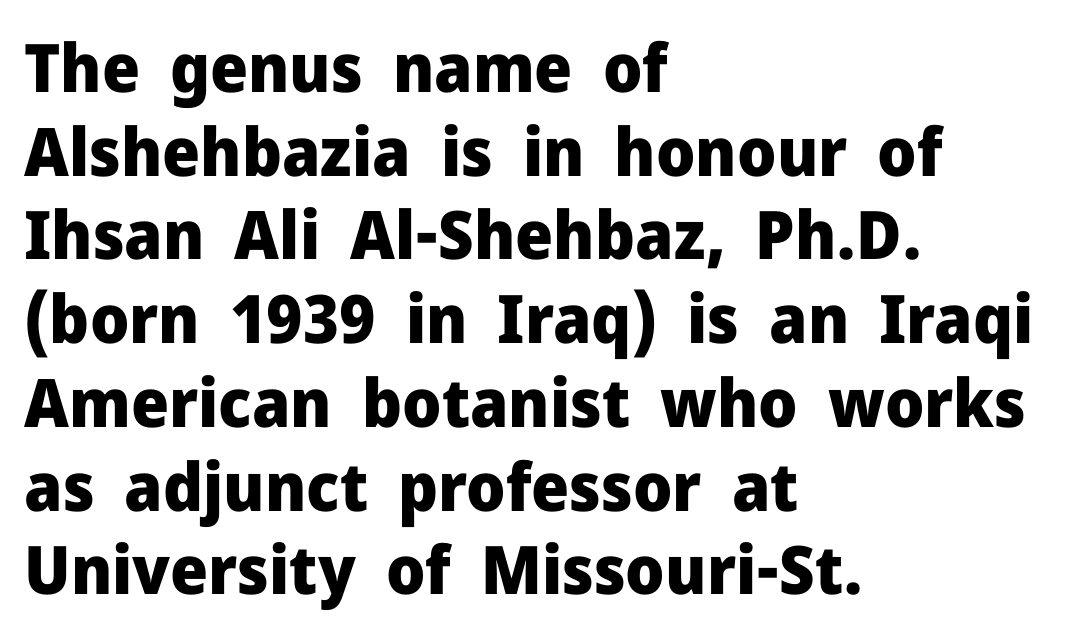
The space between consecutive lines is moderate. The space beneath each line is pristine and unruled. The axis of the letterforms is exactly vertical. Strong, thick strokes mark this as bold type.
